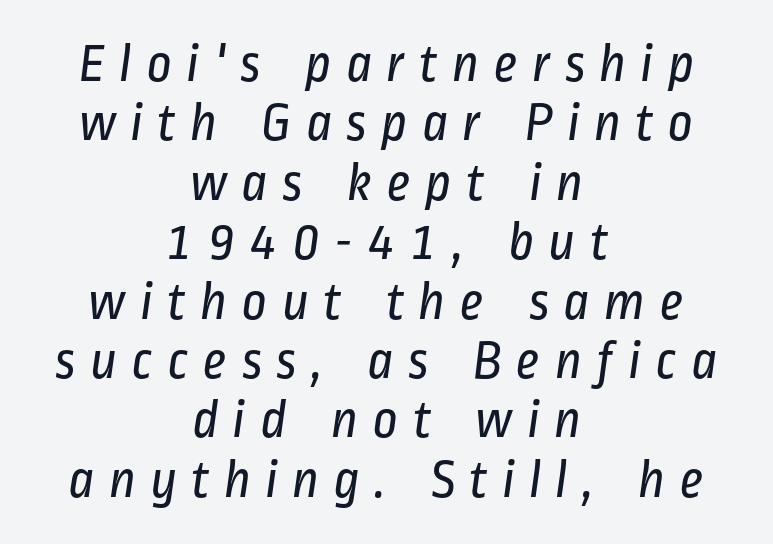
{"serif": "no", "bold": "no", "weight": "regular", "width": "condensed", "stroke_contrast": "low", "x_height": "medium", "monospaced": "no", "underline": "no", "align": "center", "line_spacing": "tight", "line_spacing_ratio": 1.08, "letter_spacing": "wide", "letter_spacing_em": 0.25, "glyph_px": 55}
